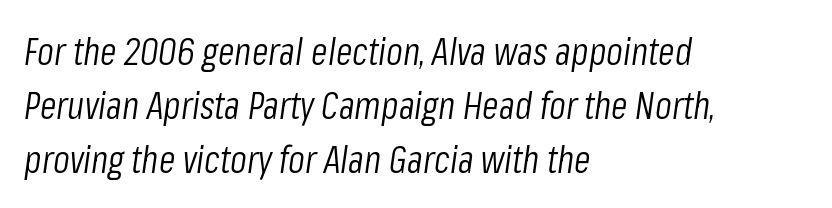
The passage shown stacks its lines at a standard gap. The letters advance in unequal steps, a hallmark of proportional type. There's an unmistakable incline to the writing here. This reads as an unemphasized weight, regular at the heaviest. Nothing unusual about the tracking: characters are spaced as the font intends. One-word summary of the alignment: left.
